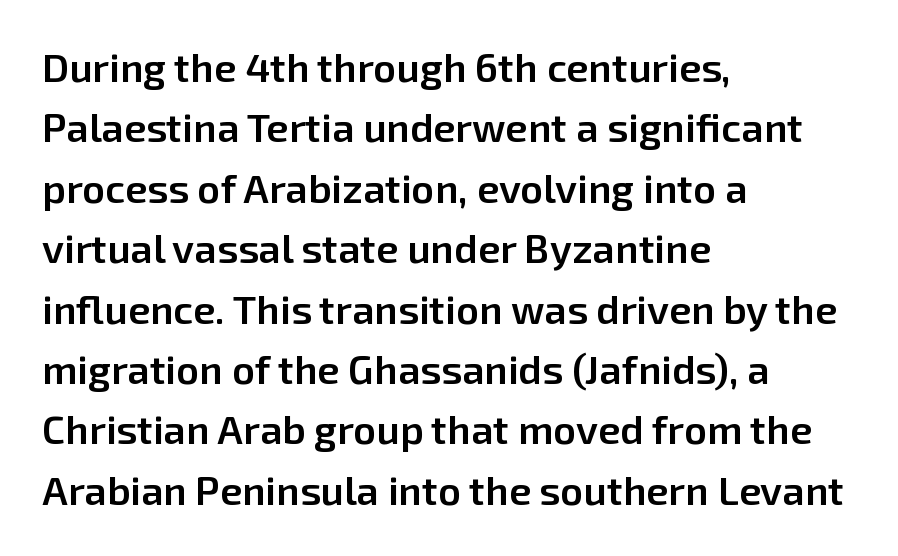
The image shows 40 px semibold sans-serif type, upright; set left-aligned, normal line spacing (1.51x), normal letter spacing, not underlined; low stroke contrast and a medium x-height.
